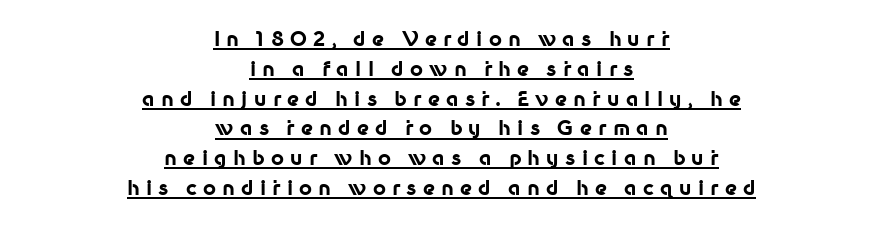
Q: Is the text bold? A: Yes.
Q: Is the text italic (slanted)? A: No, it is upright.
Q: Is the text underlined? A: Yes.
Q: How is the paragraph aligned? A: Centered.
Q: Is the spacing between letters normal or unusually wide? A: Unusually wide.
Q: Is the spacing between lines tight, normal or loose? A: Normal.
